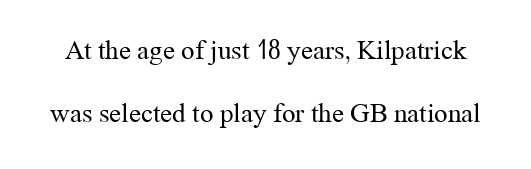
Q: Is the text bold? A: No.
Q: Is the text italic (slanted)? A: No, it is upright.
Q: Is the text underlined? A: No.
Q: Is the spacing between letters normal or unusually wide? A: Normal.
Q: Is the spacing between lines tight, normal or loose? A: Loose.
